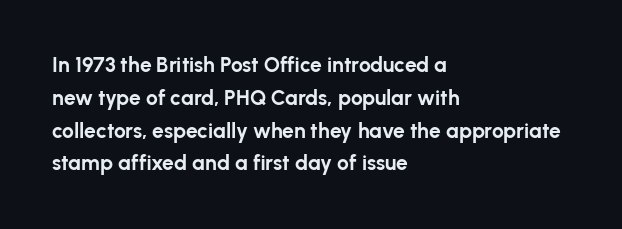
The image shows 21 px bold type, upright; set left-aligned, normal line spacing (1.56x), normal letter spacing, not underlined.
